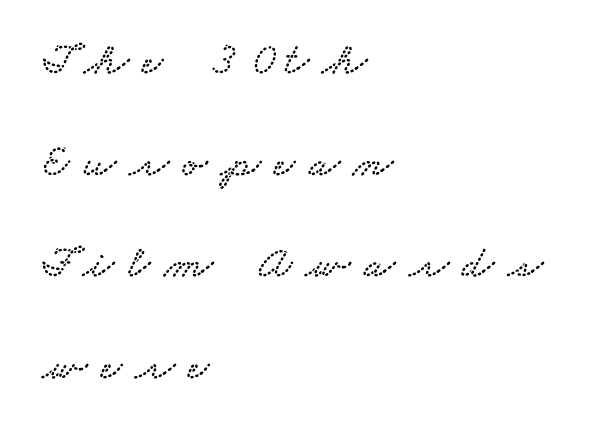
Observe the wide spacing: letters keep a clear distance from each other. Students, observe: this is what heavily led, spacious text looks like. A student would call this left alignment; a typographer would say flush left, rag right. What kind of face is this? One with serifs. The face used here is proportionally spaced, like ordinary book or web type. A bare baseline throughout the passage.
